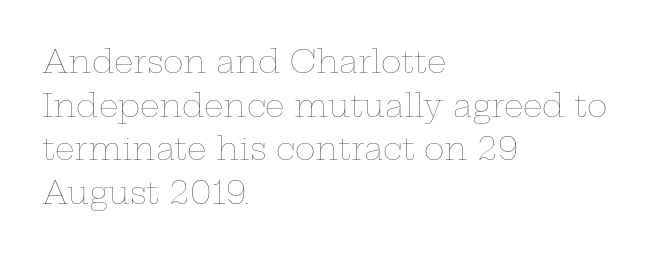
The image shows 31 px thin, wide type, upright; set left-aligned, normal line spacing (1.41x), normal letter spacing, not underlined; low stroke contrast and a medium x-height.
